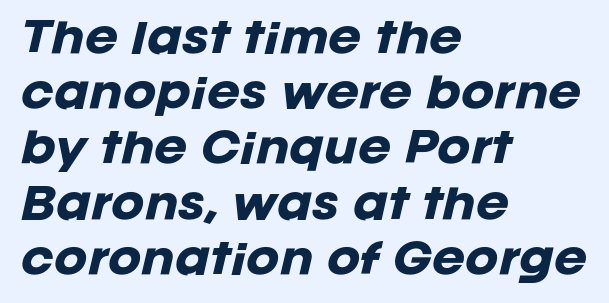
The rag falls on the right side of this text block. Set as a true bold cut, around the 700 mark. The horizontal fit of the characters is conventional and even. You could not count columns in this text — the font is proportionally spaced.
